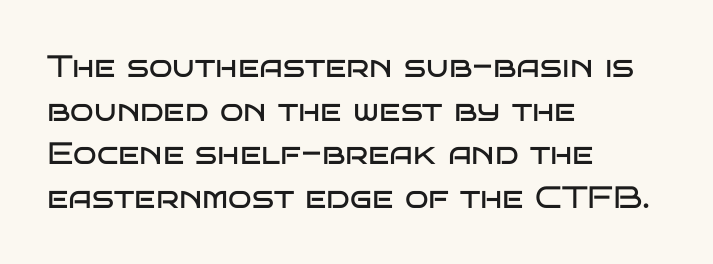
No italicization has been applied; the sample stays upright. Between one letter and the next there's only the usual sliver of space. The strokes carry an ordinary text weight at most. These lines are rendered in a variable-pitch font. Decoration check: the copy has no underline. Line spacing here is normal.
